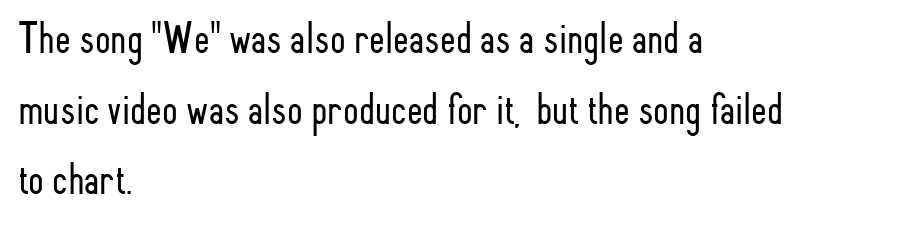
The image shows 45 px light, condensed sans-serif type, upright; set left-aligned, normal line spacing (1.57x), normal letter spacing, not underlined; low stroke contrast and a small x-height.
